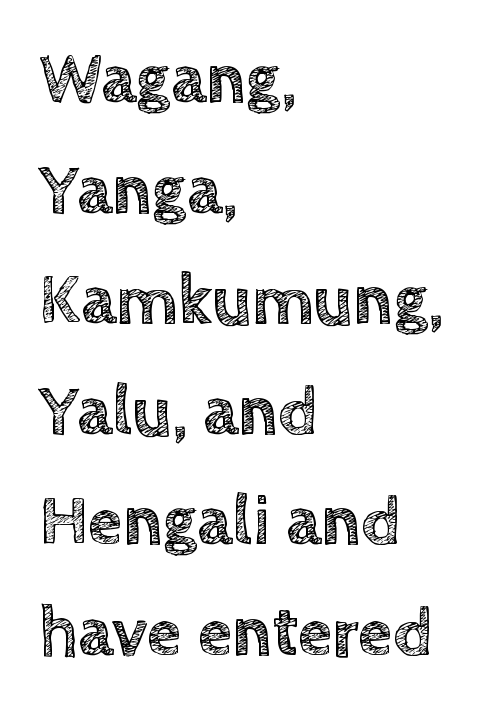
The image shows 70 px text type, upright; set left-aligned, normal line spacing (1.58x), normal letter spacing, not underlined; a large x-height.
